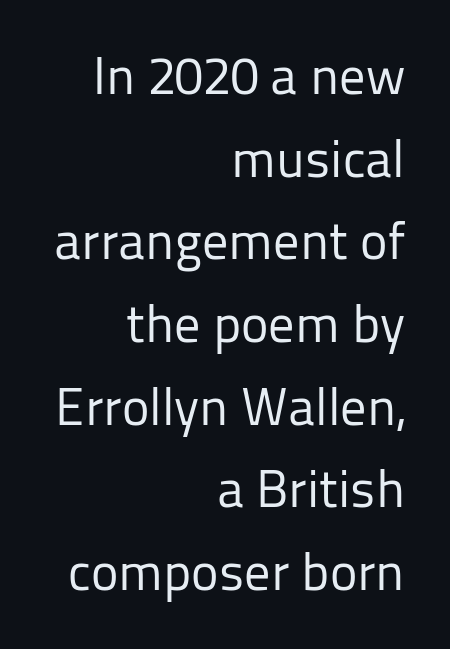
The image shows 52 px regular-weight sans-serif type, upright; set right-aligned, normal line spacing (1.59x), normal letter spacing, not underlined; low stroke contrast and a medium x-height.
